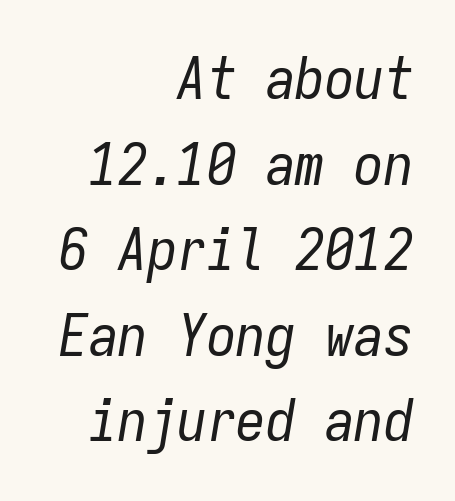
The image shows 59 px regular-weight, condensed type, italic (leaning right), monospaced; set right-aligned, normal line spacing (1.45x), normal letter spacing, not underlined; low stroke contrast and a medium x-height.
